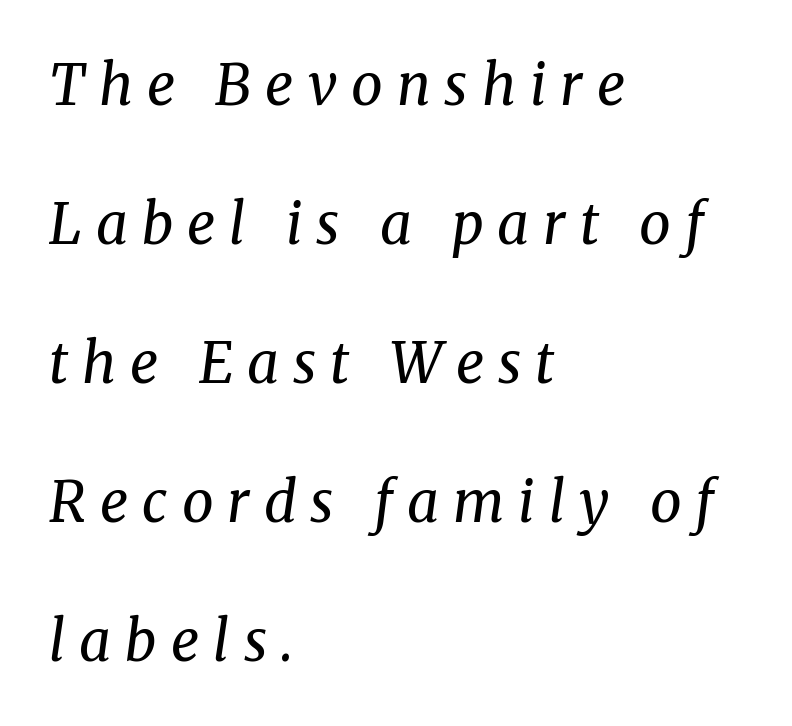
The lines in this sample share a left origin and differ only in where they stop. Underlining? Definitely not there. This sample uses a serif face. Compared with a typical body face, this is equally light or lighter still.
